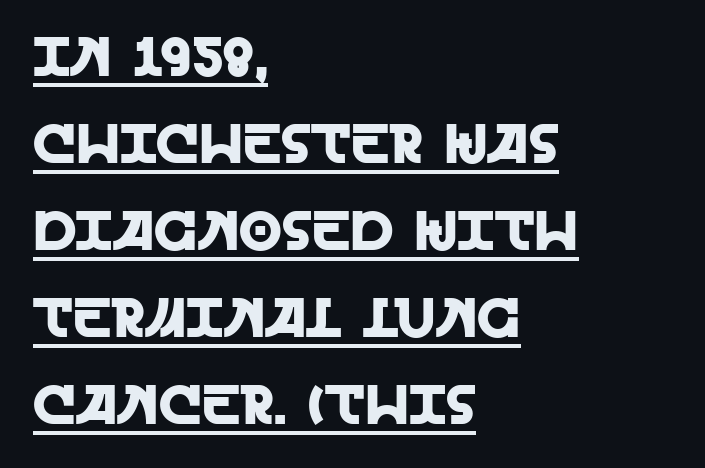
Q: Is the text italic (slanted)? A: No, it is upright.
Q: Is the typeface a serif or a sans-serif typeface? A: Sans-serif.
Q: Is the text underlined? A: Yes.
Q: How is the paragraph aligned? A: Left-aligned.
Q: Is the spacing between letters normal or unusually wide? A: Normal.
Q: Is the spacing between lines tight, normal or loose? A: Normal.
Q: Width (condensed, normal, or wide)? A: Normal.
Q: x-height? A: Large.
Q: Monospaced? A: No.
